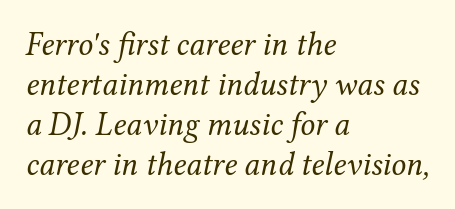
You can tell it's italic because the verticals aren't actually vertical. Plain, unruled lines of type. The rendering uses natural spacing where letterforms have individual widths. The letters carry serifs — small finishing strokes at the ends of their stems.
